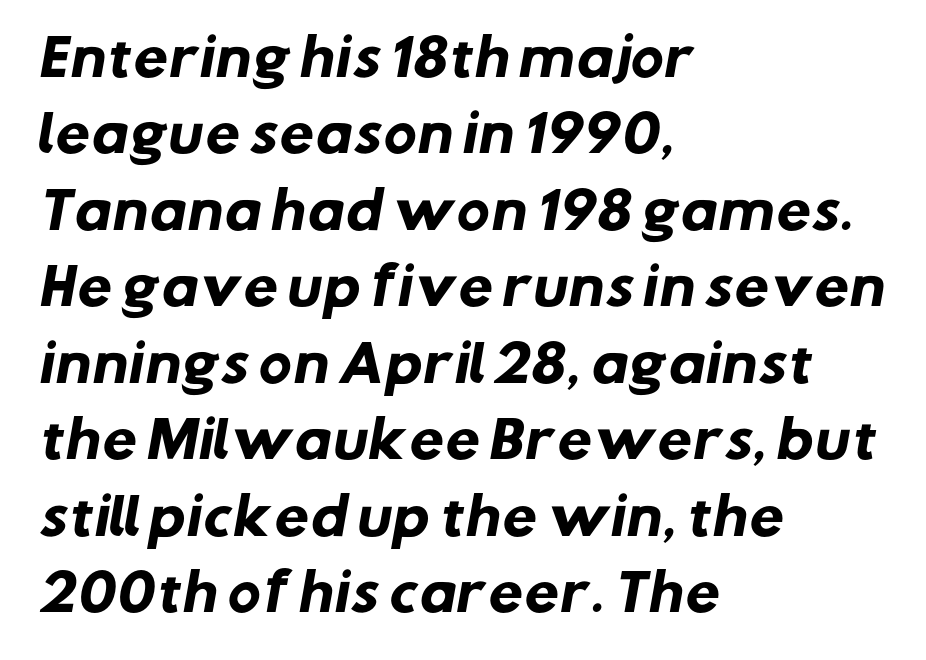
The image shows 50 px heavy sans-serif type; set left-aligned, normal line spacing (1.53x), normal letter spacing, not underlined; low stroke contrast and a medium x-height.
